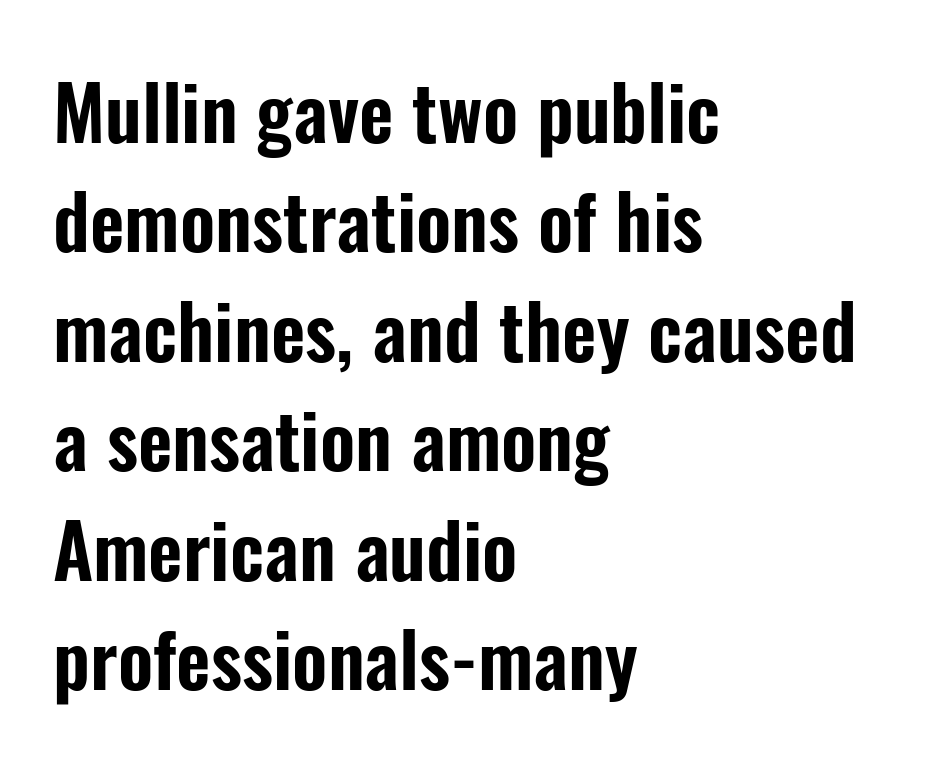
The image shows 75 px condensed sans-serif type, upright; set left-aligned, normal line spacing (1.46x), normal letter spacing, not underlined; low stroke contrast and a medium x-height.
